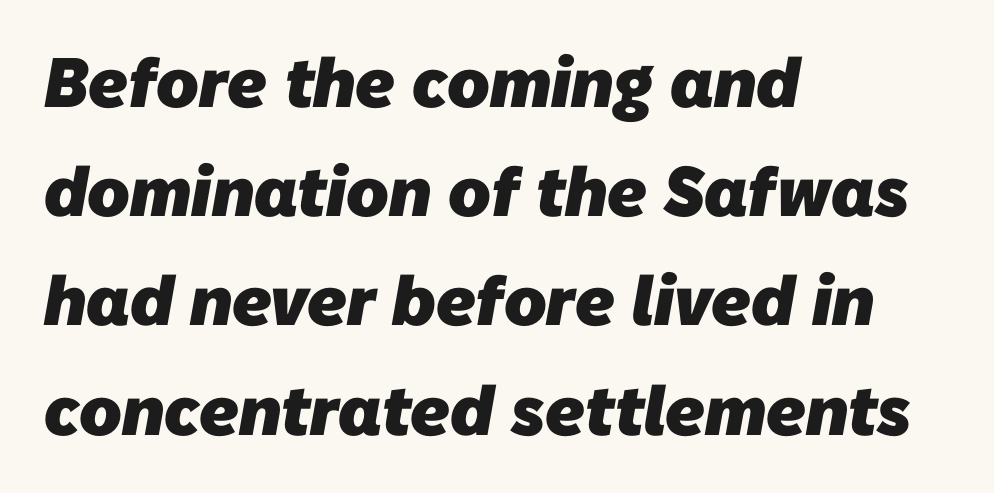
This is heavy type, rendered in bold. Note: no serifs on the glyphs. Default kerning and tracking; the words read as compact shapes. Descenders are the only things crossing below the line. Each letter keeps its own natural width here, so spacing adapts to shape. In terms of leading, this rendering sits right in the middle.
